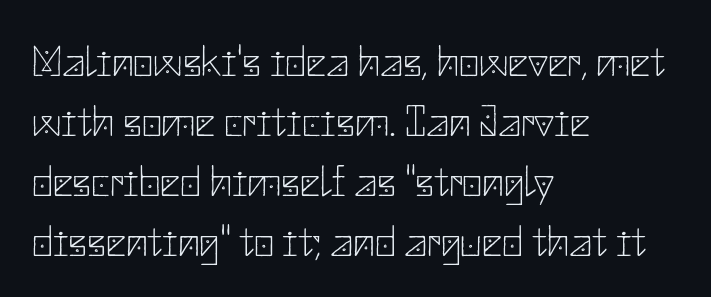
{"serif": "no", "italic": "no", "bold": "no", "weight": "thin", "width": "normal", "stroke_contrast": "low", "x_height": "small", "underline": "no", "align": "left", "line_spacing": "normal", "line_spacing_ratio": 1.36, "letter_spacing": "normal", "letter_spacing_em": 0.0, "glyph_px": 44}
